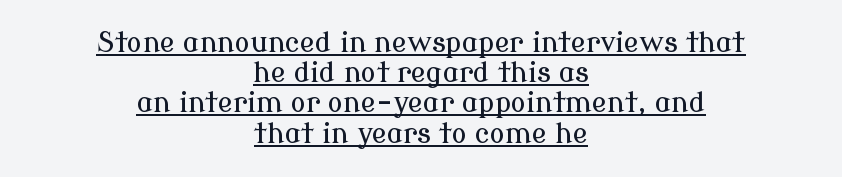
The image shows 28 px serif type, upright; set centered, tight line spacing (1.08x), normal letter spacing, underlined; low stroke contrast and a medium x-height.
